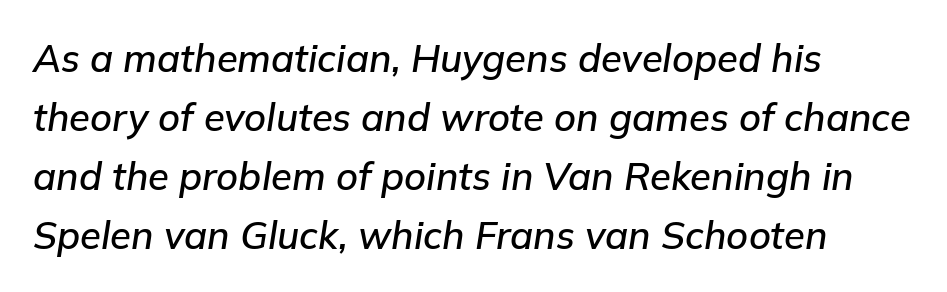
Q: Is the text italic (slanted)? A: Yes, it leans right by about 9 degrees.
Q: Is the text underlined? A: No.
Q: How is the paragraph aligned? A: Left-aligned.
Q: Is the spacing between letters normal or unusually wide? A: Normal.
Q: Is the spacing between lines tight, normal or loose? A: Normal.
Q: Width (condensed, normal, or wide)? A: Normal.
Q: Stroke contrast? A: Low.
Q: x-height? A: Medium.
Q: Monospaced? A: No.
